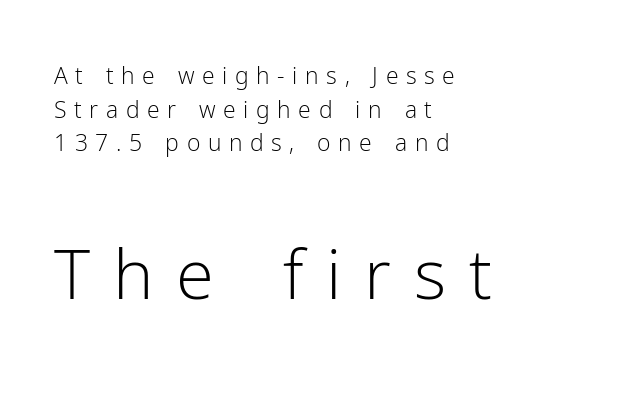
The image shows 69 px light sans-serif type, upright; set left-aligned, normal line spacing (1.46x), unusually wide letter spacing (+0.33 em), not underlined; the second (bottom) block is 3.0x larger; low stroke contrast and a medium x-height.
